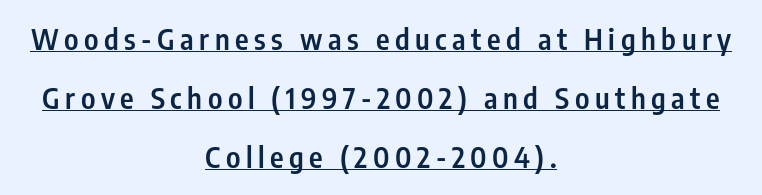
Stems and bowls a touch heavier than normal — semibold. Has an underline been added? It has. If you measured baseline to baseline, you'd find a long distance. Neither beginnings nor endings align; midpoints do. A typesetter would label this face a sans.
